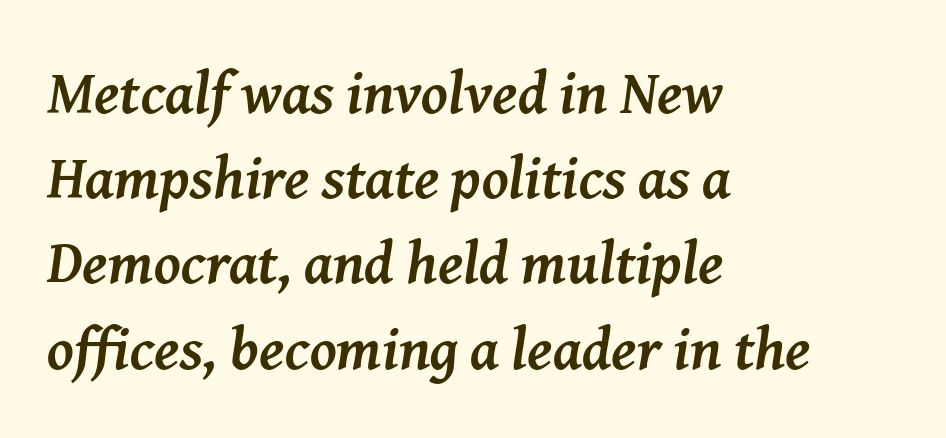
The image shows 60 px semibold serif type, italic (leaning right); set left-aligned, normal line spacing (1.42x), normal letter spacing, not underlined; medium stroke contrast and a medium x-height.
